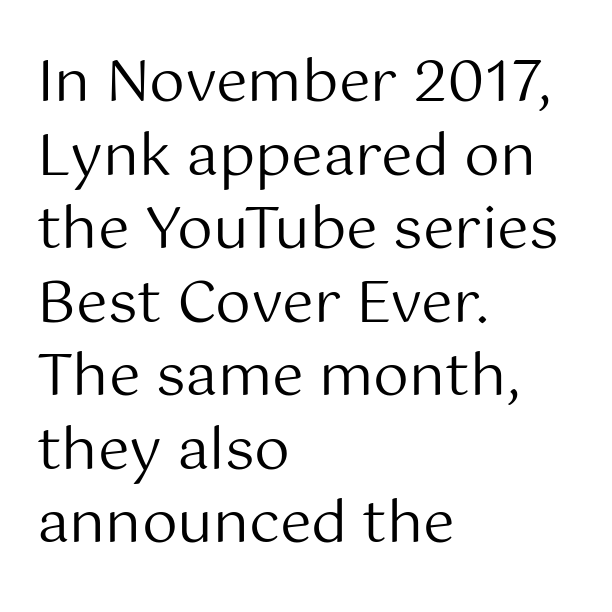
The face used here is a sans, in the tradition of grotesques and geometrics. Looks like regular typesetting: each glyph gets only the width it needs. Vertical strokes here are truly vertical. Interline gaps are of average width in this sample.
